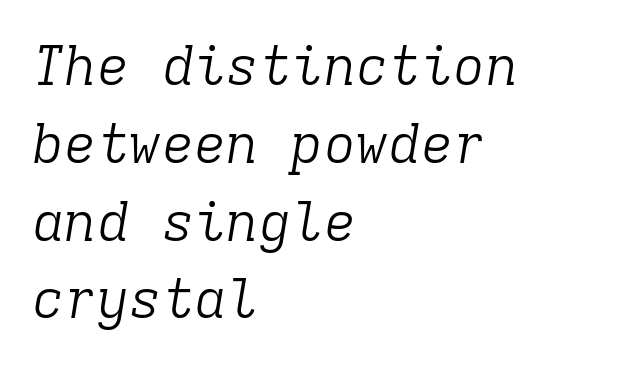
Tall strokes in this sample are angled rather than plumb. Do the characters align in a grid? Yes, the font is monospaced. Nobody drew a line under any word here. Casual observation: everything's shoved over to the left.
